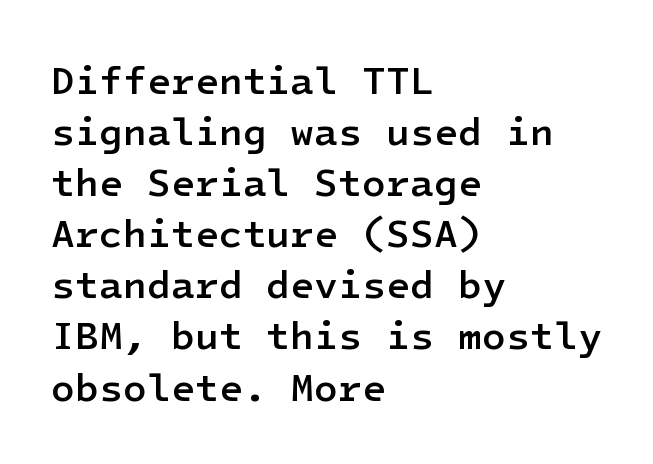
{"serif": "no", "italic": "no", "bold": "semi", "weight": "semibold", "width": "normal", "stroke_contrast": "low", "x_height": "medium", "underline": "no", "align": "left", "line_spacing": "normal", "line_spacing_ratio": 1.31, "letter_spacing": "normal", "letter_spacing_em": 0.0, "glyph_px": 39}
